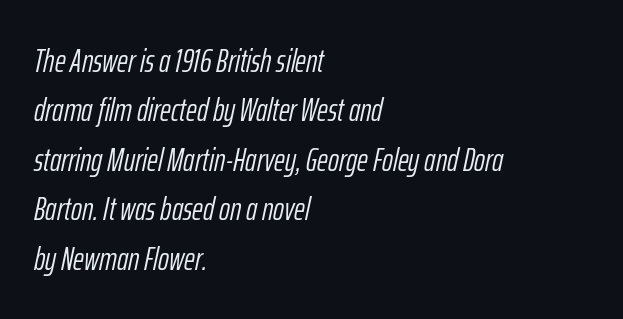
{"italic": "yes", "lean": "right", "slant_degrees": 12, "bold": "no", "weight": "light", "width": "condensed", "stroke_contrast": "low", "x_height": "medium", "monospaced": "no", "underline": "no", "align": "left", "line_spacing": "normal", "line_spacing_ratio": 1.5, "letter_spacing": "normal", "letter_spacing_em": 0.0, "glyph_px": 33}
